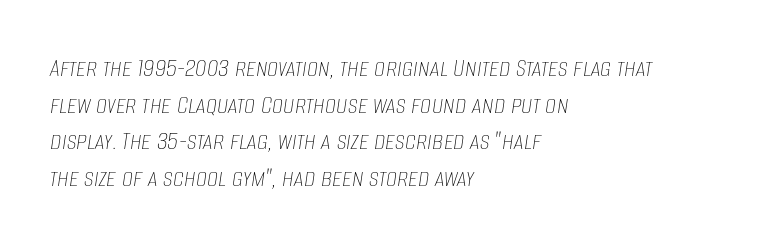
The image shows 28 px thin, condensed type, italic (leaning right); set left-aligned, normal line spacing (1.31x), normal letter spacing, not underlined; low stroke contrast and a large x-height.
